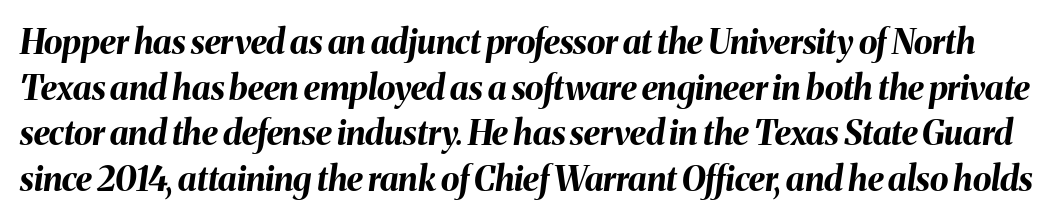
The image shows 34 px bold type, italic (leaning right); set normal line spacing (1.34x), normal letter spacing, not underlined; medium stroke contrast and a medium x-height.
